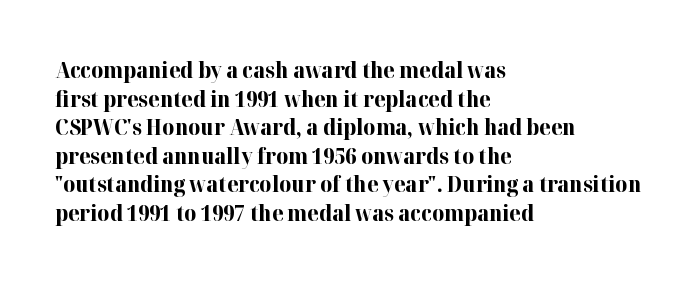
The image shows 21 px bold type, upright; set left-aligned, normal line spacing (1.36x), normal letter spacing, not underlined.
